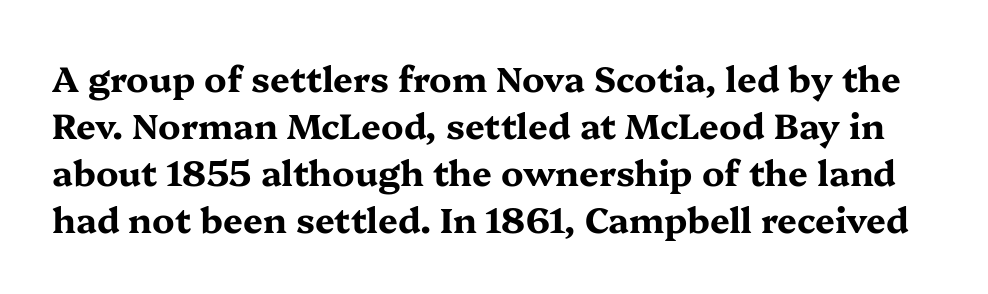
Q: Is the text bold? A: Yes.
Q: Is the text italic (slanted)? A: No, it is upright.
Q: Is the typeface a serif or a sans-serif typeface? A: Serif.
Q: Is the text underlined? A: No.
Q: Is the spacing between letters normal or unusually wide? A: Normal.
Q: Is the spacing between lines tight, normal or loose? A: Normal.
Q: Width (condensed, normal, or wide)? A: Wide.
Q: Stroke contrast? A: Medium.
Q: x-height? A: Medium.
Q: Monospaced? A: No.
